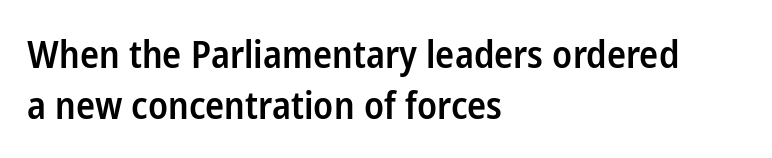
Classification — sans serif. Tall strokes in this sample are plumb rather than angled. Here the designer chose a conventional face with non-uniform glyph widths. Leading: standard. You could call the tracking neutral — neither tight nor loose. Decoration check: the copy has no underline.
